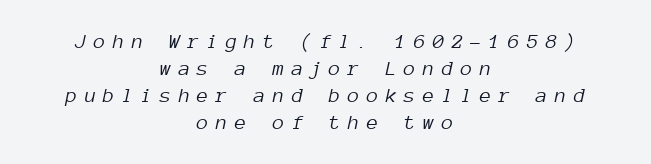
Anything drawn beneath the words? Only blank space. Characters follow at a spacing far wider than the type designer built in. Neither beginnings nor endings align; midpoints do. Stroke mass is kept to a normal reading level or below.
